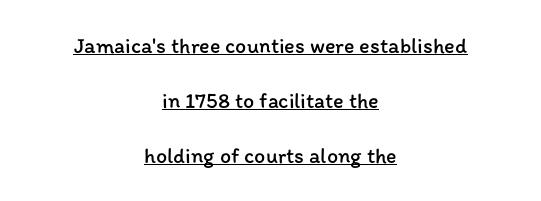
These lines are centered, leaving both edges ragged. Quick note: not italic, upright. The weight tops out at a normal text grade. Nobody touched the tracking dial on this one.
